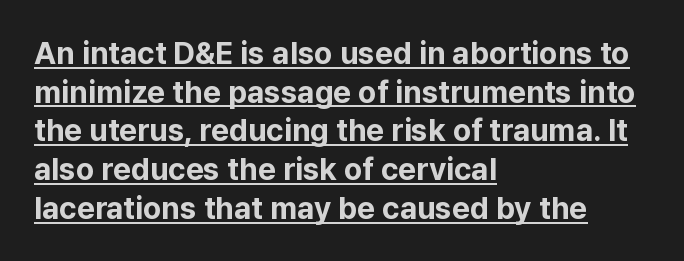
Q: Is the text bold? A: Yes.
Q: Is the text italic (slanted)? A: No, it is upright.
Q: Is the typeface a serif or a sans-serif typeface? A: Sans-serif.
Q: Is the text underlined? A: Yes.
Q: How is the paragraph aligned? A: Left-aligned.
Q: Is the spacing between letters normal or unusually wide? A: Normal.
Q: Is the spacing between lines tight, normal or loose? A: Normal.
Q: Width (condensed, normal, or wide)? A: Normal.
Q: Stroke contrast? A: Low.
Q: x-height? A: Medium.
Q: Monospaced? A: No.
